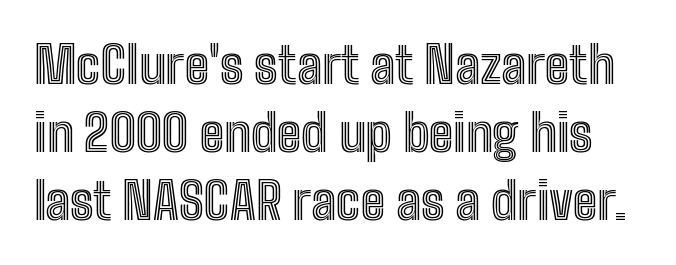
This rendering leaves character spacing at its baseline value. Upright lettering throughout. Bare-footed words on every line. Proportional: the letters do not fall into vertical columns.
